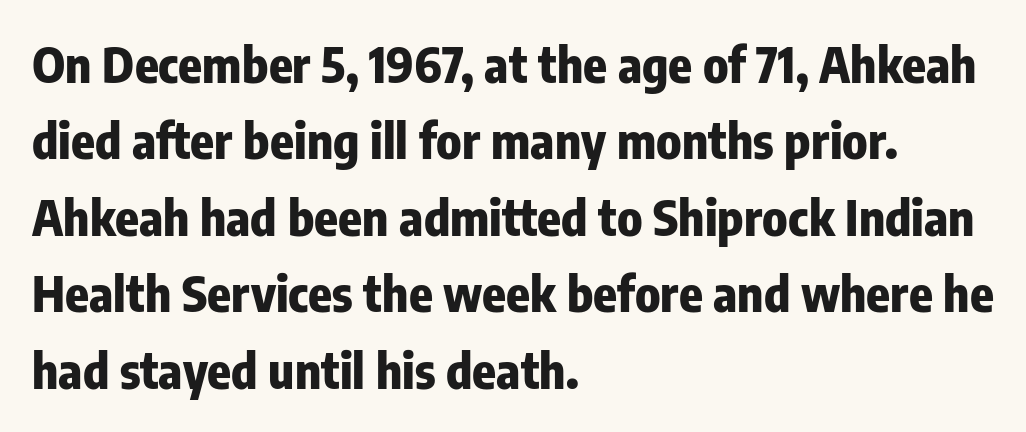
Q: Is the text bold? A: Yes.
Q: Is the text italic (slanted)? A: No, it is upright.
Q: Is the typeface a serif or a sans-serif typeface? A: Sans-serif.
Q: Is the text underlined? A: No.
Q: How is the paragraph aligned? A: Left-aligned.
Q: Is the spacing between letters normal or unusually wide? A: Normal.
Q: Is the spacing between lines tight, normal or loose? A: Normal.
Q: Width (condensed, normal, or wide)? A: Condensed.
Q: Stroke contrast? A: Low.
Q: x-height? A: Medium.
Q: Monospaced? A: No.
